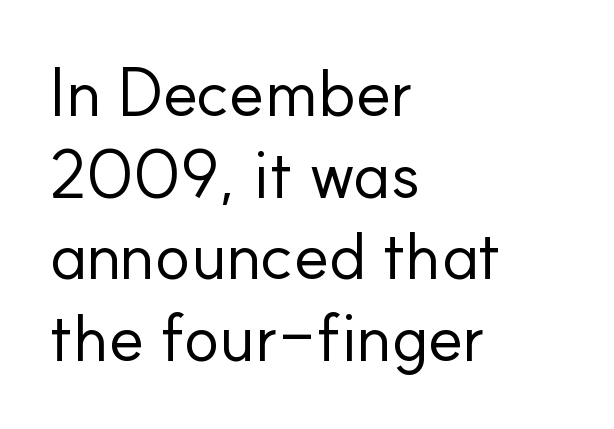
How are the letters spaced? Ordinarily, with no added tracking. The gap between lines stays unmarked. Is the block centered? No — it sits flush against the left margin. If you drew a line through each stem, it would be perfectly vertical. The typeface has the unassuming heft of standard copy or less. The font family rendered here belongs to the sans-serif group.
